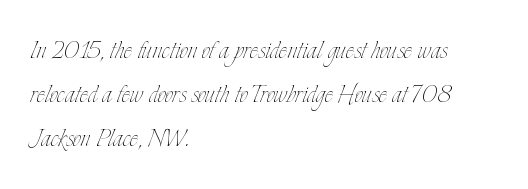
This is not heavy type; no bold has been used. Nothing unusual about the tracking: characters are spaced as the font intends. Here the designer chose a conventional face with non-uniform glyph widths. The lines sit at an ordinary, default distance from one another. Nobody drew a line under any word here.
